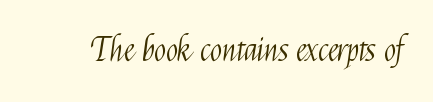
{"serif": "no", "bold": "no", "weight": "light", "width": "condensed", "stroke_contrast": "medium", "x_height": "medium", "monospaced": "no", "underline": "no", "letter_spacing": "normal", "letter_spacing_em": 0.0, "glyph_px": 32}
